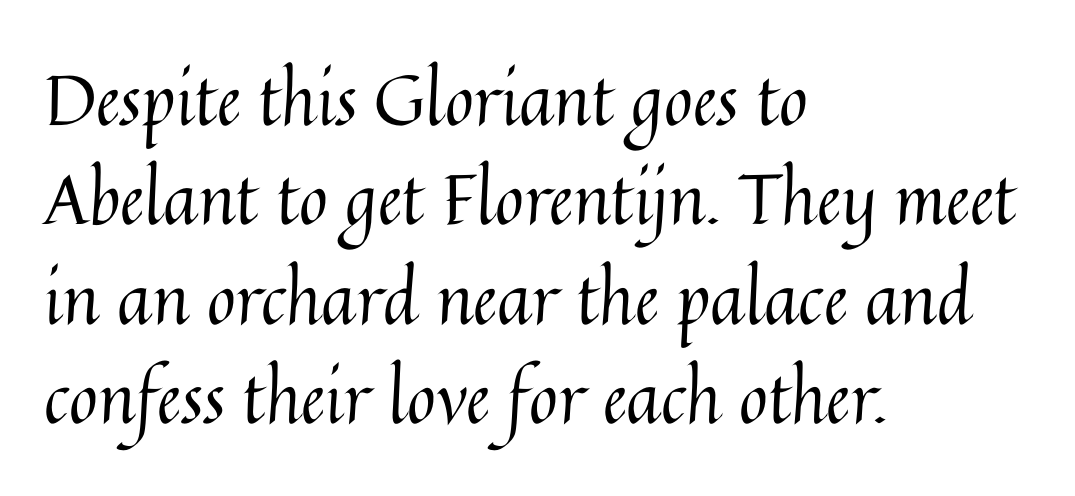
Note the varied advance widths — an 'i' is clearly narrower than an 'm'. The passage shown has conventional tracking throughout. The zone under the glyphs is completely vacant. Reading down the block, your eye returns to a fixed left position each line. The characters are drawn with everyday or finer stroke widths.
